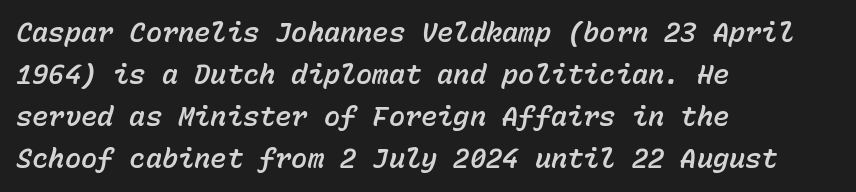
Q: Is the text italic (slanted)? A: Yes, it leans right by about 15 degrees.
Q: Is the text underlined? A: No.
Q: How is the paragraph aligned? A: Left-aligned.
Q: Is the spacing between letters normal or unusually wide? A: Normal.
Q: Is the spacing between lines tight, normal or loose? A: Normal.
